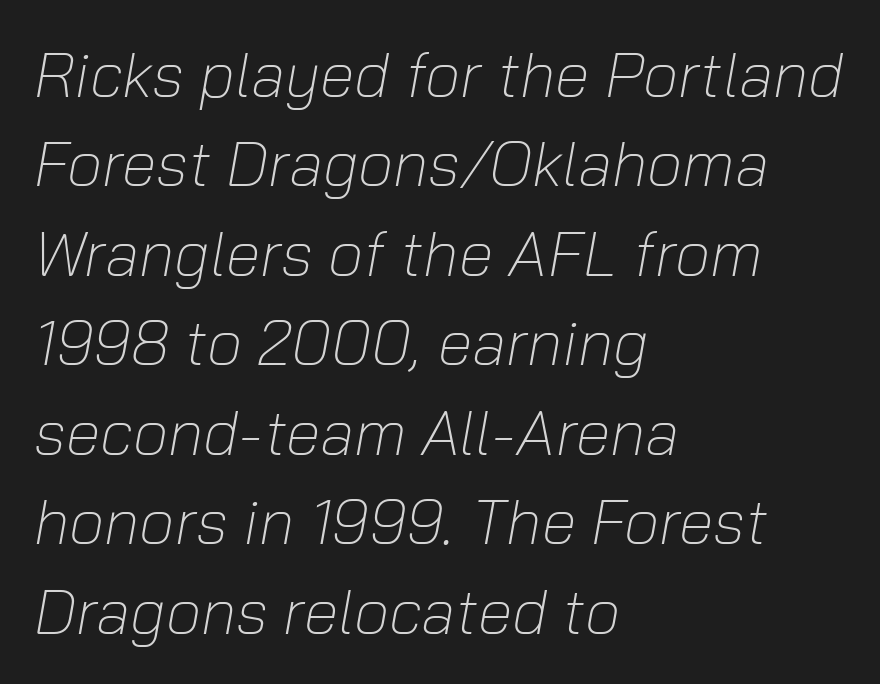
The image shows 63 px light type, italic (leaning right); set left-aligned, normal line spacing (1.42x), normal letter spacing, not underlined; low stroke contrast and a medium x-height.
